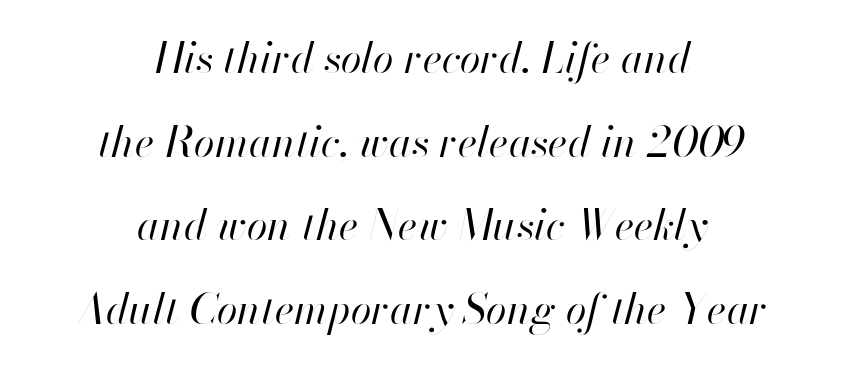
The lines in this sample share a center point and differ in where they start and stop. The rendering uses natural spacing where letterforms have individual widths. Designer's note — italics engaged. Descender tails drop into unmarked territory.
